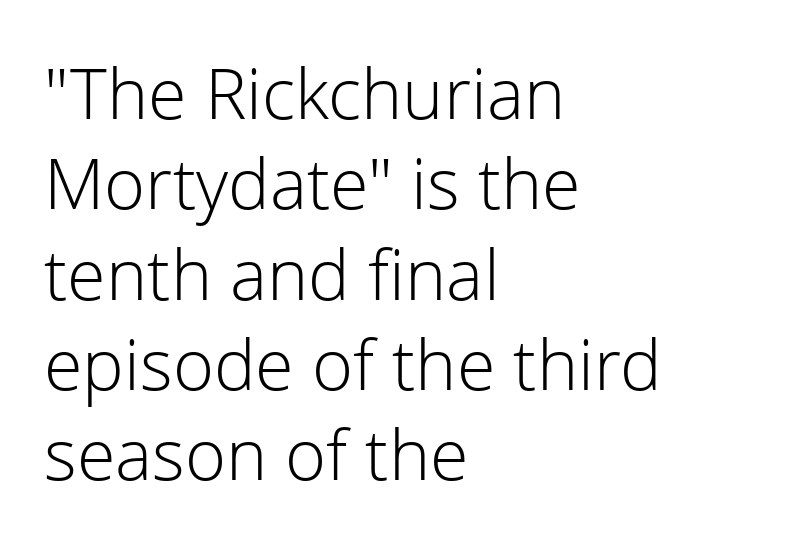
In terms of posture, this sample is upright. Each letter keeps its own natural width here, so spacing adapts to shape. Has an underline been added? It has not. Summary of vertical rhythm: regular, with standard interline spacing. No feet cap the strokes, marking this as sans-serif type. Words appear dense and cohesive because spacing is normal.
